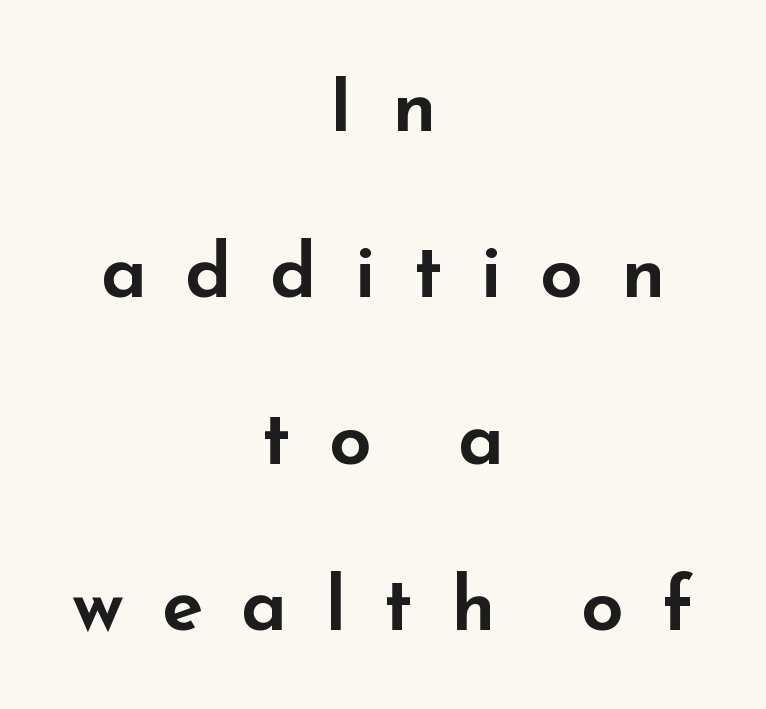
Whoever set this chose breathing room over compactness in the vertical rhythm. Quick note: underline off. In terms of letterspacing, this is a distinctly airy, spread setting. Serif or sans? Sans — the stroke terminals are bare. Horizontal alignment here is central, giving a formal, balanced look. Style check: upright.
